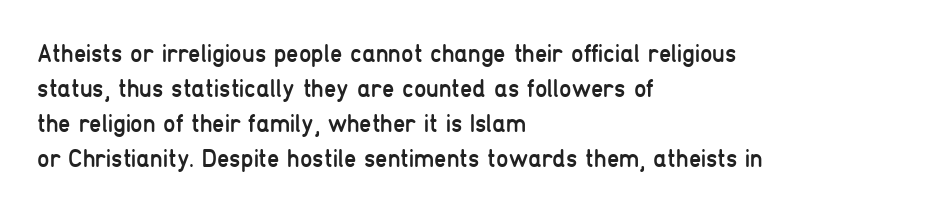
{"italic": "no", "bold": "no", "underline": "no", "align": "left", "line_spacing": "normal", "line_spacing_ratio": 1.4, "letter_spacing": "normal", "letter_spacing_em": 0.0, "glyph_px": 25}
